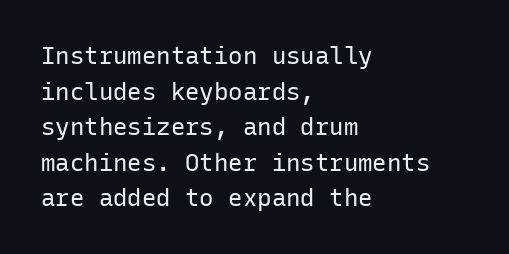
Q: Is the text bold? A: No.
Q: Is the text italic (slanted)? A: No, it is upright.
Q: Is the text underlined? A: No.
Q: How is the paragraph aligned? A: Left-aligned.
Q: Is the spacing between letters normal or unusually wide? A: Normal.
Q: Is the spacing between lines tight, normal or loose? A: Normal.
